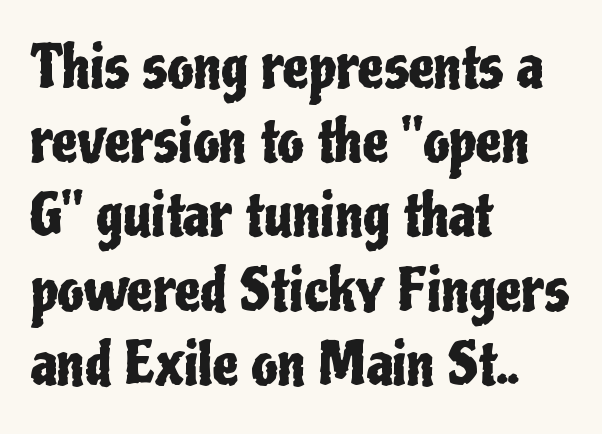
Q: Is the text italic (slanted)? A: No, it is upright.
Q: Is the typeface a serif or a sans-serif typeface? A: Sans-serif.
Q: Is the text underlined? A: No.
Q: How is the paragraph aligned? A: Left-aligned.
Q: Is the spacing between letters normal or unusually wide? A: Normal.
Q: Is the spacing between lines tight, normal or loose? A: Normal.
Q: Width (condensed, normal, or wide)? A: Condensed.
Q: Stroke contrast? A: Low.
Q: x-height? A: Medium.
Q: Monospaced? A: No.
